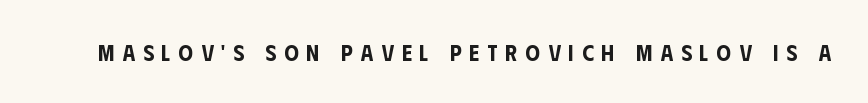
The image shows 23 px text type, upright; set unusually wide letter spacing (+0.34 em), not underlined.
